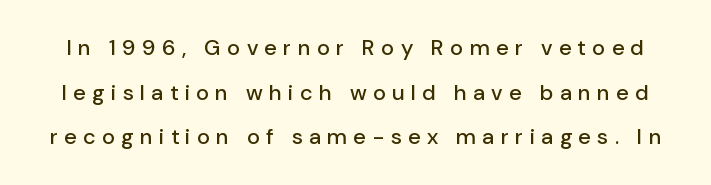
Leading: increased. Words float on clear page, feet unadorned. The lettering stays uniformly vertical, giving the passage a roman look. Tracking here is generous; glyphs stand well apart from one another.
